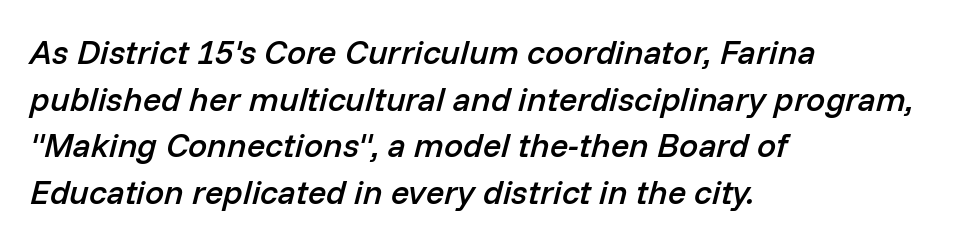
Q: Is the text bold? A: Semi-bold.
Q: Is the text italic (slanted)? A: Yes, it leans right by about 14 degrees.
Q: Is the text underlined? A: No.
Q: How is the paragraph aligned? A: Left-aligned.
Q: Is the spacing between letters normal or unusually wide? A: Normal.
Q: Is the spacing between lines tight, normal or loose? A: Normal.
Q: Width (condensed, normal, or wide)? A: Normal.
Q: Stroke contrast? A: Low.
Q: x-height? A: Medium.
Q: Monospaced? A: No.
